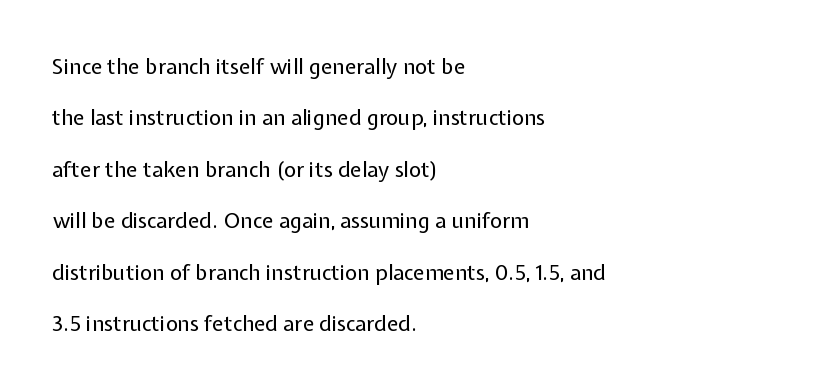
Ordinary non-slanted type is in use. The lines are spread far apart with generous leading. Students, note that the glyphs here touch the page at normal intervals. The rag falls on the right side of this text block. Vertical stems look standard width or narrower in stroke.
